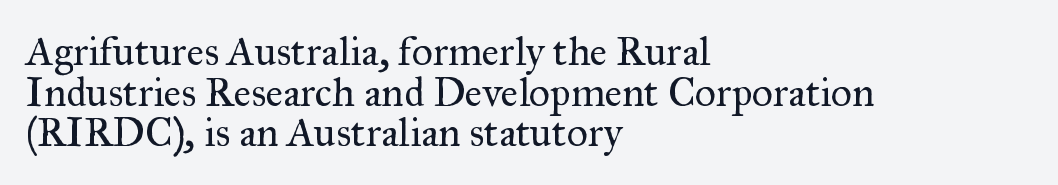
Q: Is the text bold? A: No.
Q: Is the text italic (slanted)? A: No, it is upright.
Q: Is the typeface a serif or a sans-serif typeface? A: Serif.
Q: Is the text underlined? A: No.
Q: How is the paragraph aligned? A: Left-aligned.
Q: Is the spacing between letters normal or unusually wide? A: Normal.
Q: Is the spacing between lines tight, normal or loose? A: Tight.
Q: Width (condensed, normal, or wide)? A: Normal.
Q: Stroke contrast? A: Medium.
Q: x-height? A: Small.
Q: Monospaced? A: No.
